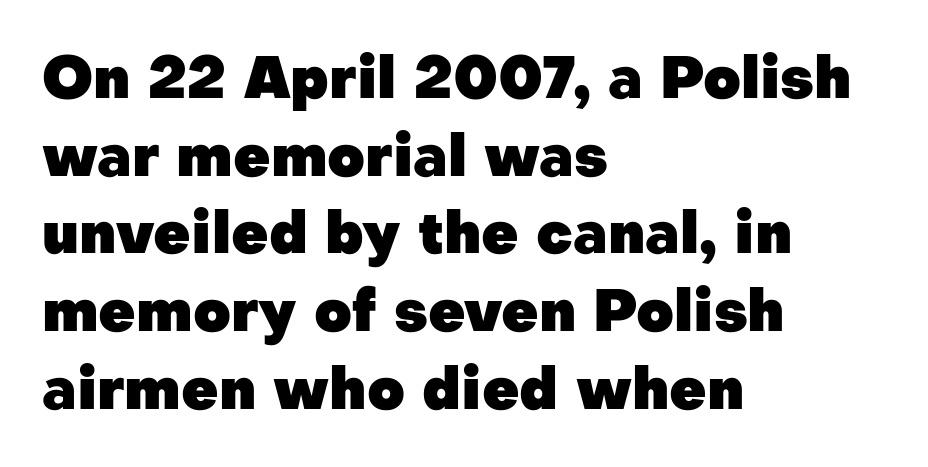
The tracking reads as untouched default to a designer's eye. This rendering uses left alignment, leaving the right contour irregular. Reading down the column, the eye jumps a familiar distance to each next line. What weight is shown? A full bold with thick strokes. A typesetter would mark this as roman, not italic.
